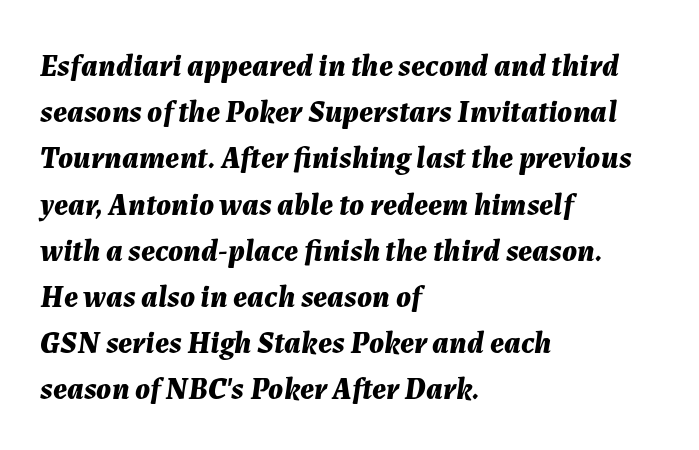
{"italic": "yes", "lean": "right", "slant_degrees": 7, "bold": "yes", "weight": "bold", "width": "normal", "stroke_contrast": "medium", "x_height": "medium", "monospaced": "no", "underline": "no", "align": "left", "line_spacing": "normal", "line_spacing_ratio": 1.49, "letter_spacing": "normal", "letter_spacing_em": 0.0, "glyph_px": 31}
